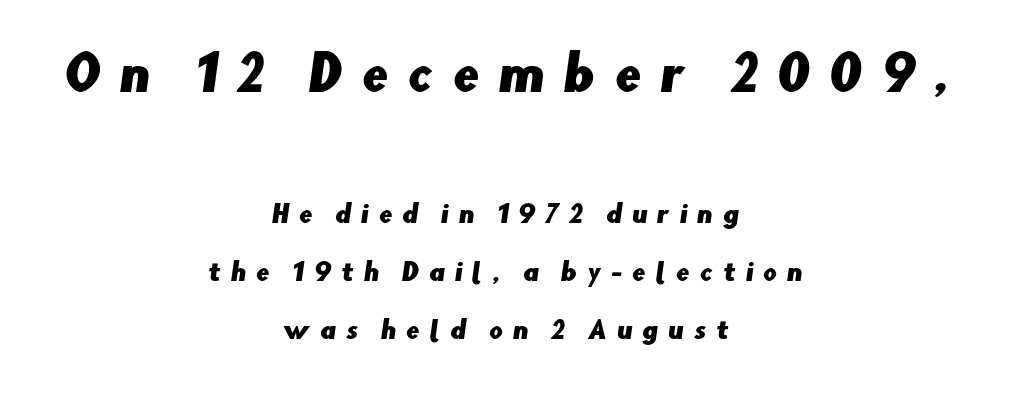
{"serif": "no", "width": "normal", "stroke_contrast": "low", "x_height": "small", "monospaced": "no", "underline": "no", "align": "center", "line_spacing": "loose", "line_spacing_ratio": 2.4, "letter_spacing": "wide", "letter_spacing_em": 0.41, "larger_block": "first", "size_ratio": 1.96, "glyph_px": 47}
